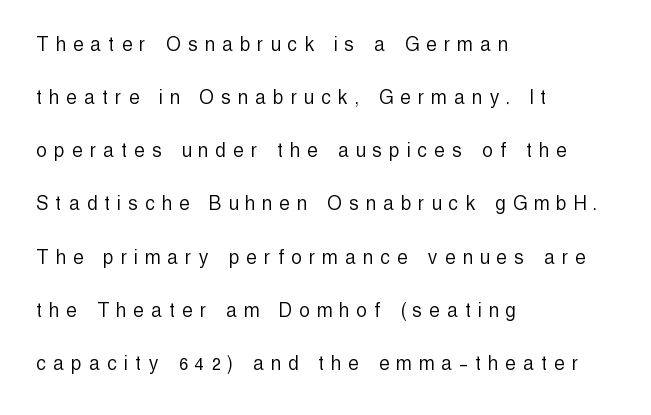
Is there much room between lines? Yes — plenty of vertical air separates them. Alignment: flush left. Heaviness? Minimal to ordinary, like unemphasized prose. The specimen omits any rule beneath the text block's lines. Tracking here is generous; glyphs stand well apart from one another. You can tell it's not italic because the verticals are truly vertical.
